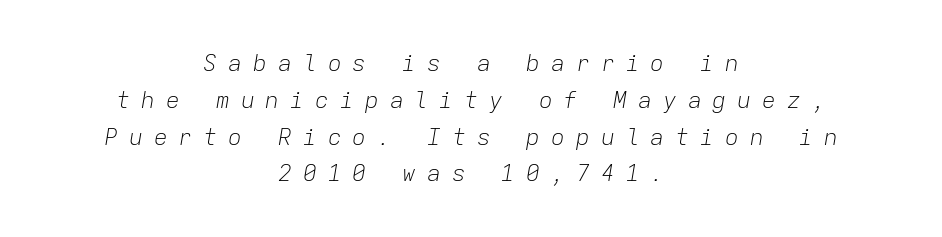
{"italic": "yes", "lean": "right", "slant_degrees": 9, "bold": "no", "underline": "no", "align": "center", "line_spacing": "normal", "line_spacing_ratio": 1.6, "letter_spacing": "wide", "letter_spacing_em": 0.48, "glyph_px": 23}
